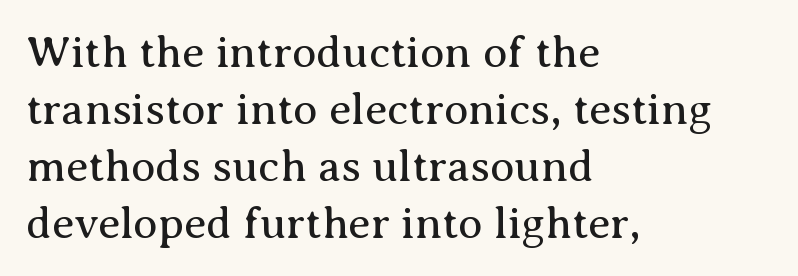
Q: Is the text bold? A: No.
Q: Is the text italic (slanted)? A: No, it is upright.
Q: Is the typeface a serif or a sans-serif typeface? A: Serif.
Q: Is the text underlined? A: No.
Q: How is the paragraph aligned? A: Left-aligned.
Q: Is the spacing between letters normal or unusually wide? A: Normal.
Q: Is the spacing between lines tight, normal or loose? A: Normal.
Q: Width (condensed, normal, or wide)? A: Normal.
Q: Stroke contrast? A: Medium.
Q: x-height? A: Medium.
Q: Monospaced? A: No.
